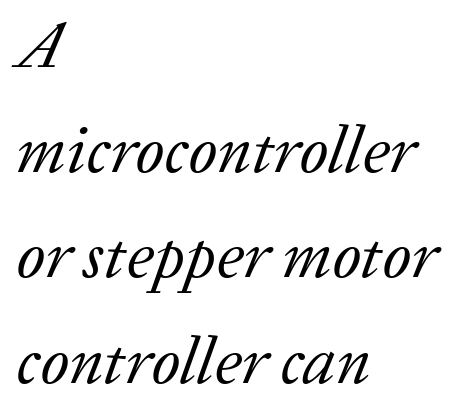
The image shows 67 px regular-weight serif type, italic (leaning right); set left-aligned, normal line spacing (1.57x), normal letter spacing, not underlined; low stroke contrast and a medium x-height.
